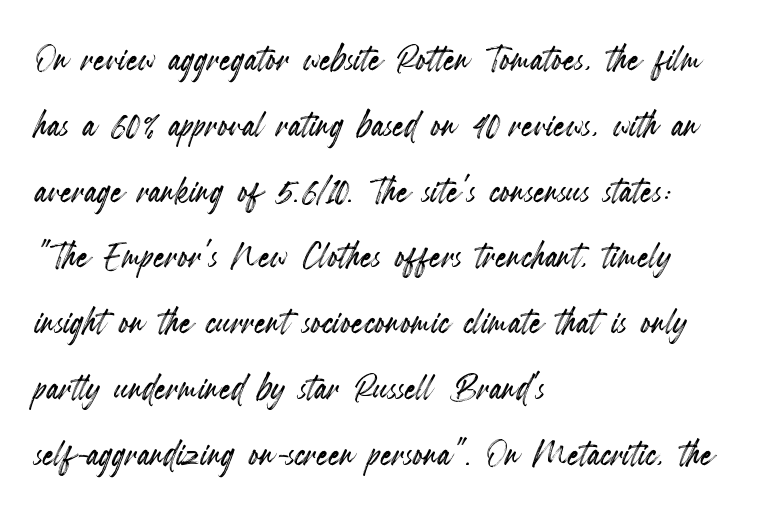
The image shows 46 px condensed type; set left-aligned, normal line spacing (1.43x), normal letter spacing, not underlined; a small x-height.
